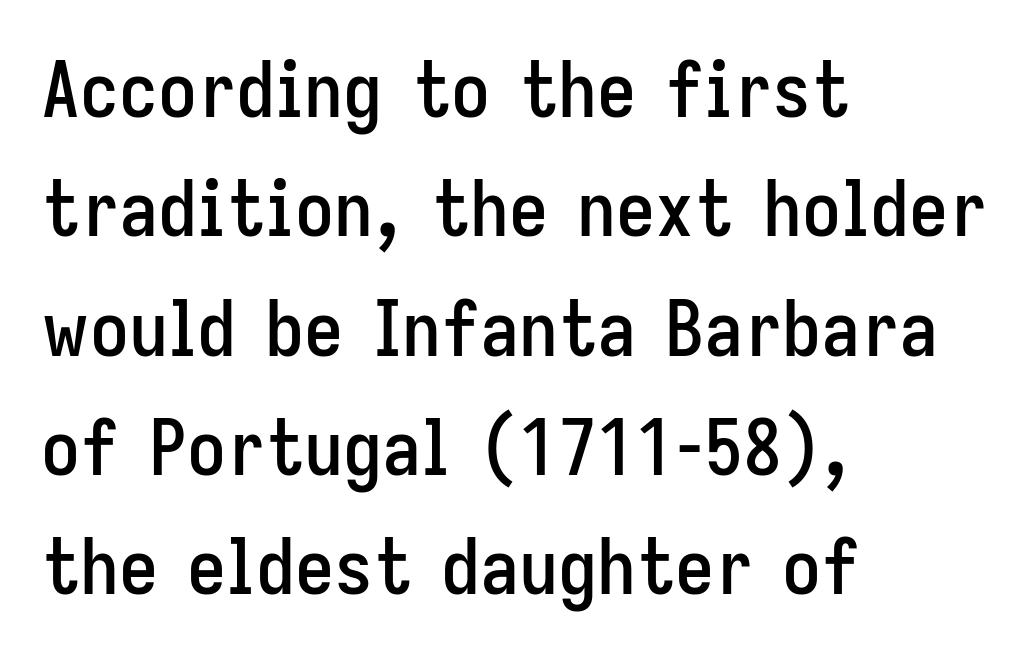
Q: Is the text italic (slanted)? A: No, it is upright.
Q: Is the typeface a serif or a sans-serif typeface? A: Sans-serif.
Q: Is the text underlined? A: No.
Q: How is the paragraph aligned? A: Left-aligned.
Q: Is the spacing between letters normal or unusually wide? A: Normal.
Q: Is the spacing between lines tight, normal or loose? A: Normal.
Q: Width (condensed, normal, or wide)? A: Condensed.
Q: Stroke contrast? A: Low.
Q: x-height? A: Medium.
Q: Monospaced? A: No.
